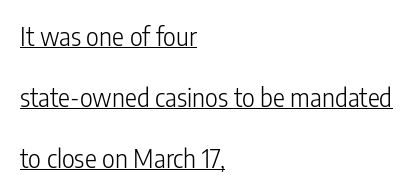
The image shows 25 px text type, upright; set left-aligned, loose line spacing (2.44x), normal letter spacing, underlined.
